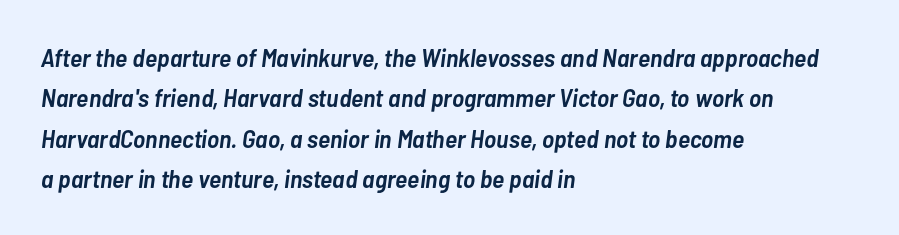
{"italic": "yes", "lean": "right", "slant_degrees": 7, "bold": "semi", "underline": "no", "align": "left", "line_spacing": "normal", "line_spacing_ratio": 1.55, "letter_spacing": "normal", "letter_spacing_em": 0.0, "glyph_px": 26}
